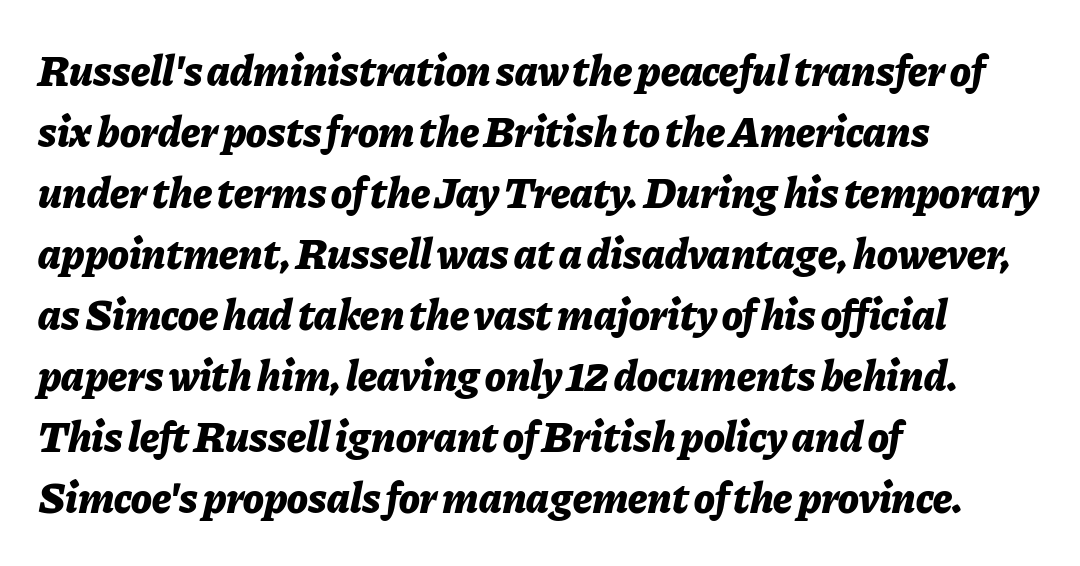
{"italic": "yes", "lean": "right", "slant_degrees": 11, "bold": "yes", "weight": "bold", "width": "normal", "stroke_contrast": "low", "x_height": "medium", "monospaced": "no", "underline": "no", "align": "left", "line_spacing": "normal", "line_spacing_ratio": 1.42, "letter_spacing": "normal", "letter_spacing_em": 0.0, "glyph_px": 43}
